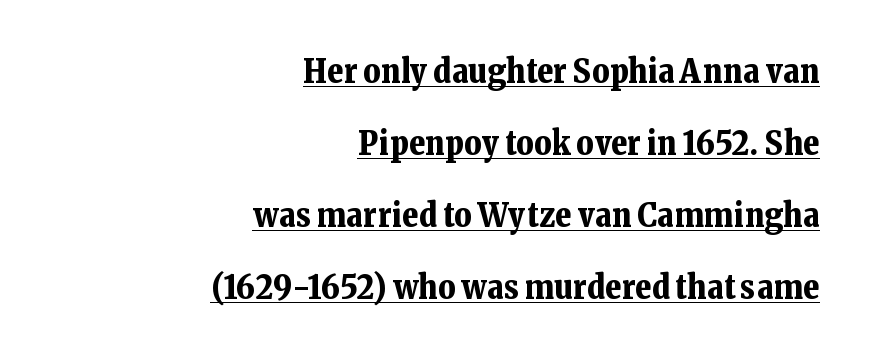
Q: Is the text bold? A: Yes.
Q: Is the text italic (slanted)? A: No, it is upright.
Q: Is the typeface a serif or a sans-serif typeface? A: Serif.
Q: Is the text underlined? A: Yes.
Q: How is the paragraph aligned? A: Right-aligned.
Q: Is the spacing between letters normal or unusually wide? A: Normal.
Q: Is the spacing between lines tight, normal or loose? A: Loose.
Q: Width (condensed, normal, or wide)? A: Normal.
Q: Stroke contrast? A: Low.
Q: x-height? A: Medium.
Q: Monospaced? A: No.
